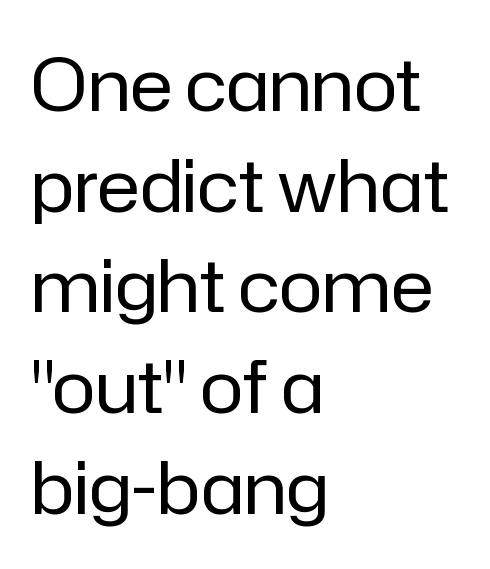
The image shows 73 px regular-weight sans-serif type, upright; set left-aligned, normal line spacing (1.38x), normal letter spacing, not underlined; low stroke contrast and a medium x-height.
